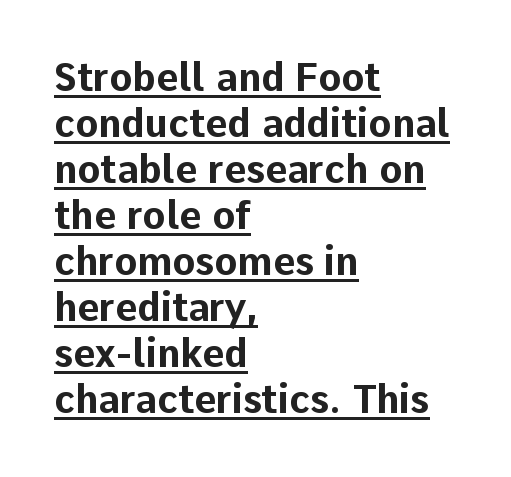
The image shows 38 px bold sans-serif type, upright; set left-aligned, line spacing 1.21x, normal letter spacing, underlined; low stroke contrast and a medium x-height.
